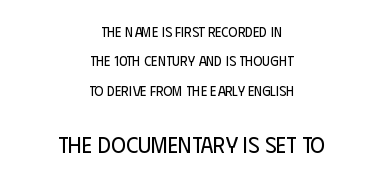
Q: Is the text bold? A: No.
Q: Is the text italic (slanted)? A: No, it is upright.
Q: Is the text underlined? A: No.
Q: How is the paragraph aligned? A: Centered.
Q: Is the spacing between letters normal or unusually wide? A: Normal.
Q: Is the spacing between lines tight, normal or loose? A: Loose.
Q: Which block of text is set in a larger size, the first (top) or the second (bottom)? A: The second (bottom) one.
